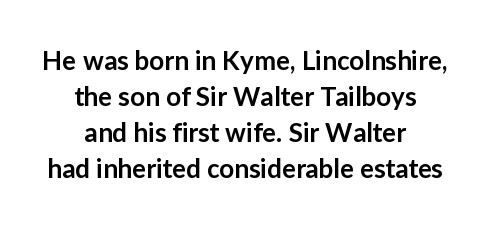
The image shows 26 px text type, upright; set centered, normal line spacing (1.38x), normal letter spacing, not underlined.
